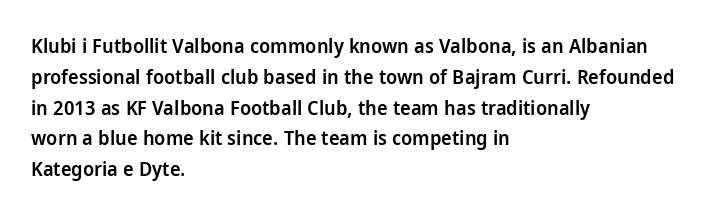
Strokes here are thickened, but only to semibold level. Successive baselines arrive at the customary interval. The axis of the letterforms is exactly vertical. Anything drawn beneath the words? Only blank space. Which margin do the lines hug? The left one — the right edge is uneven. This rendering leaves character spacing at its baseline value.
